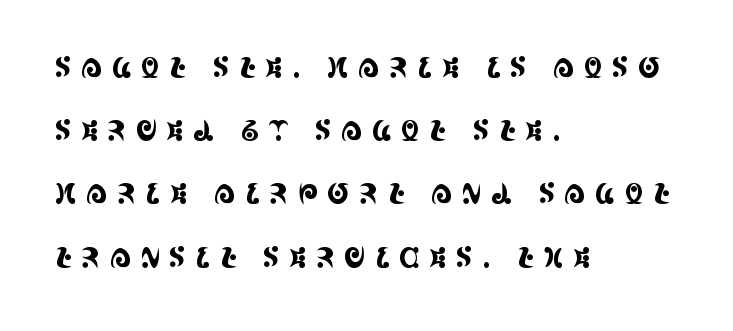
{"italic": "no", "underline": "no", "align": "left", "line_spacing": "loose", "line_spacing_ratio": 2.34, "letter_spacing": "wide", "letter_spacing_em": 0.34, "glyph_px": 27}
